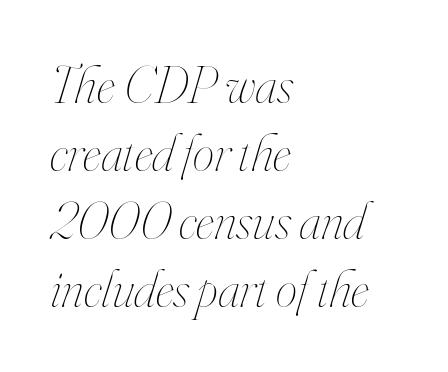
Q: Is the text bold? A: No.
Q: Is the text italic (slanted)? A: Yes, it leans right by about 16 degrees.
Q: Is the text underlined? A: No.
Q: How is the paragraph aligned? A: Left-aligned.
Q: Is the spacing between letters normal or unusually wide? A: Normal.
Q: Is the spacing between lines tight, normal or loose? A: Normal.
Q: Width (condensed, normal, or wide)? A: Condensed.
Q: Stroke contrast? A: High.
Q: x-height? A: Small.
Q: Monospaced? A: No.
